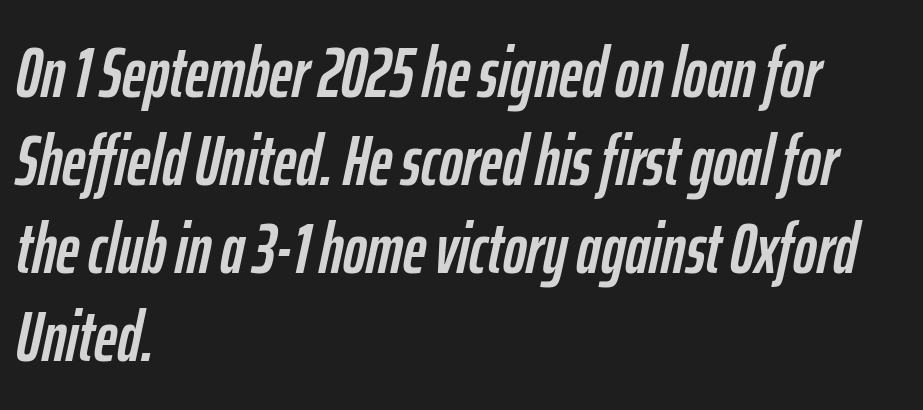
The image shows 71 px condensed type, italic (leaning right); set left-aligned, line spacing 1.24x, normal letter spacing, not underlined; low stroke contrast and a medium x-height.
